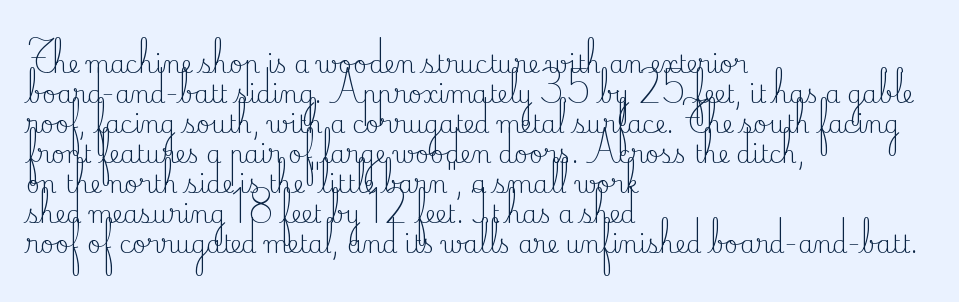
{"italic": "no", "bold": "no", "underline": "no", "align": "left", "line_spacing": "normal", "line_spacing_ratio": 1.25, "letter_spacing": "normal", "letter_spacing_em": 0.0, "glyph_px": 24}
